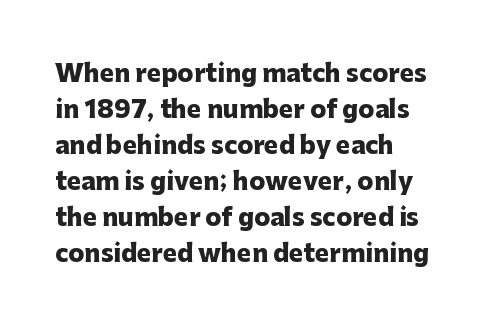
The image shows 24 px bold type, upright; set left-aligned, normal line spacing (1.5x), normal letter spacing, not underlined.
